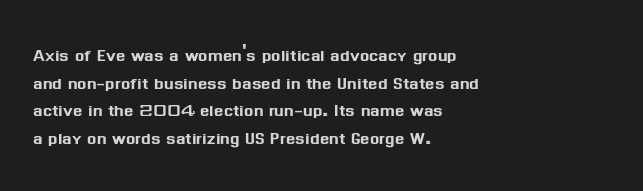
{"italic": "no", "underline": "no", "align": "left", "line_spacing": "normal", "line_spacing_ratio": 1.26, "letter_spacing": "normal", "letter_spacing_em": 0.0, "glyph_px": 22}
